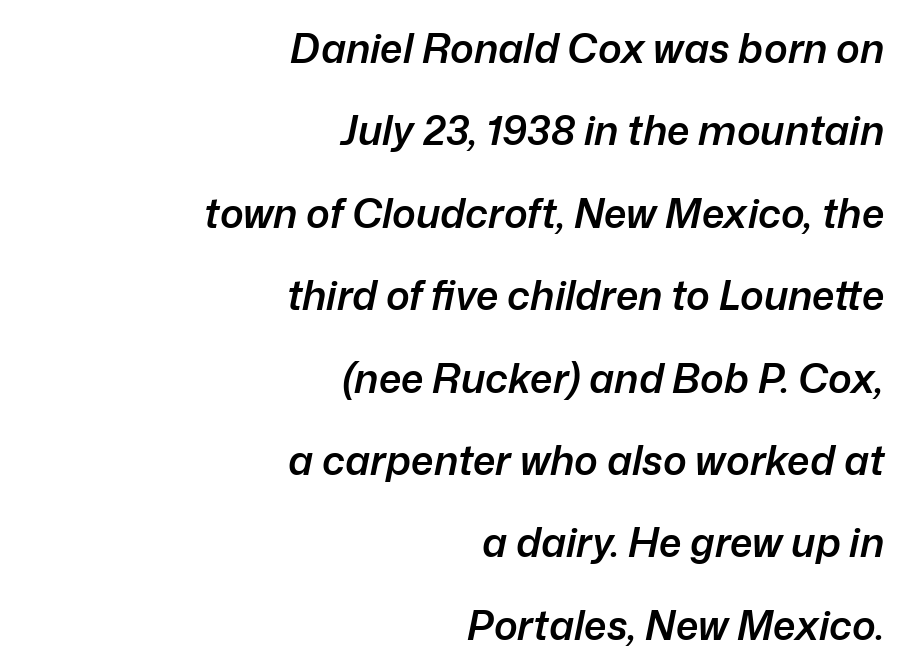
Short and long lines alike share a common ending point at right. This sample has the flowing, uneven cadence of proportional lettering. No word sits above an underline. Yep, that's italic — everything's leaning.
